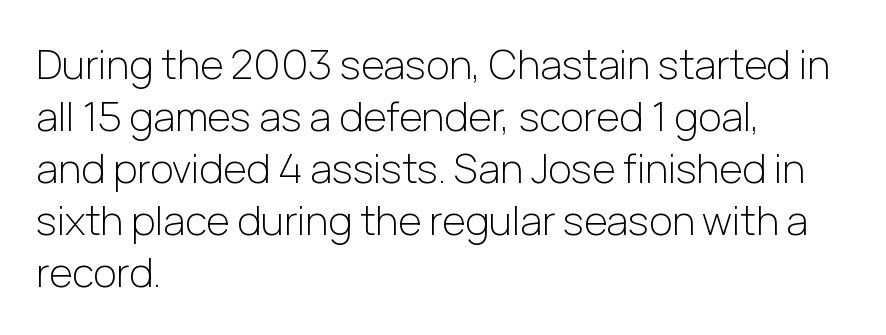
The image shows 40 px light sans-serif type, upright; set left-aligned, normal line spacing (1.3x), normal letter spacing, not underlined; low stroke contrast and a medium x-height.
